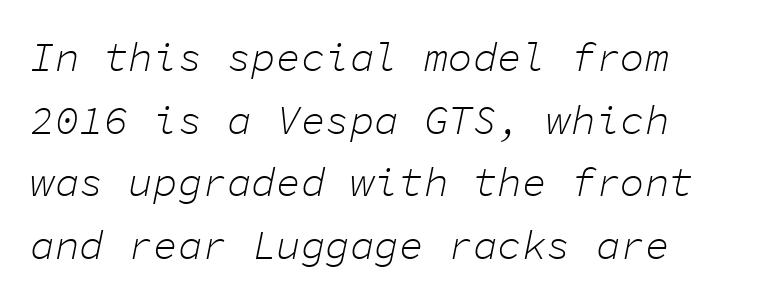
Q: Is the text bold? A: No.
Q: Is the text italic (slanted)? A: Yes, it leans right by about 11 degrees.
Q: Is the text underlined? A: No.
Q: Is the spacing between letters normal or unusually wide? A: Normal.
Q: Is the spacing between lines tight, normal or loose? A: Normal.
Q: Width (condensed, normal, or wide)? A: Normal.
Q: Stroke contrast? A: Low.
Q: x-height? A: Medium.
Q: Monospaced? A: Yes.
